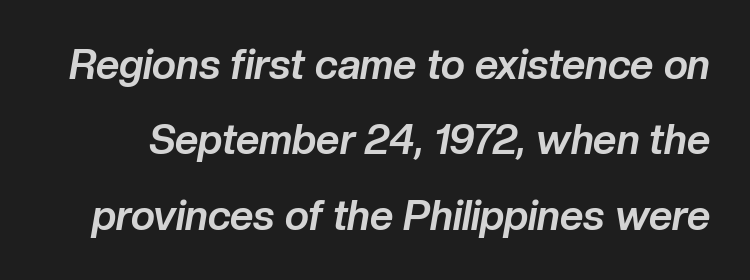
{"italic": "yes", "lean": "right", "slant_degrees": 10, "bold": "yes", "weight": "bold", "width": "normal", "stroke_contrast": "low", "x_height": "medium", "monospaced": "no", "underline": "no", "line_spacing_ratio": 1.84, "letter_spacing": "normal", "letter_spacing_em": 0.0, "glyph_px": 41}
